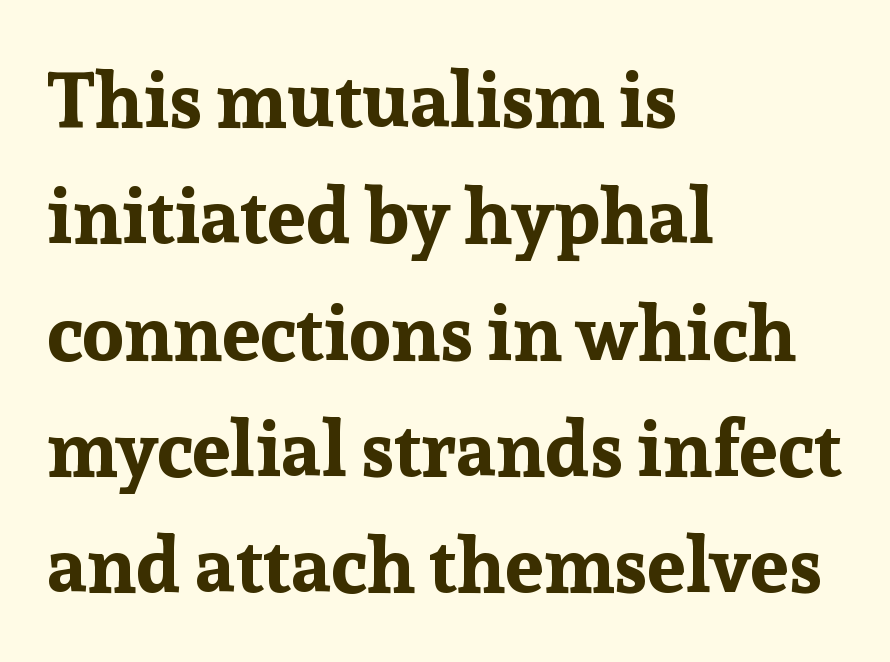
The image shows 77 px bold serif type, upright; set left-aligned, normal line spacing (1.51x), normal letter spacing, not underlined; low stroke contrast and a medium x-height.
